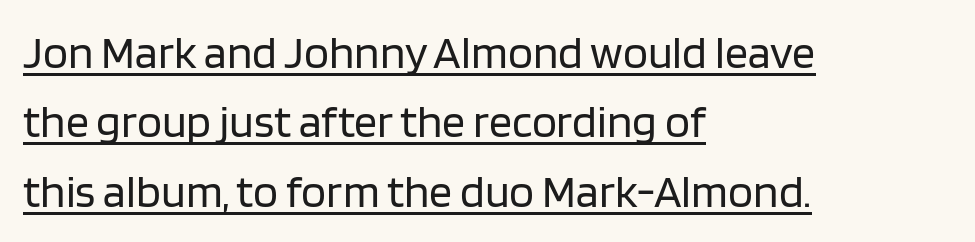
Q: Is the text bold? A: No.
Q: Is the text italic (slanted)? A: No, it is upright.
Q: Is the typeface a serif or a sans-serif typeface? A: Sans-serif.
Q: Is the text underlined? A: Yes.
Q: How is the paragraph aligned? A: Left-aligned.
Q: Is the spacing between letters normal or unusually wide? A: Normal.
Q: Is the spacing between lines tight, normal or loose? A: Normal.
Q: Width (condensed, normal, or wide)? A: Normal.
Q: Stroke contrast? A: Low.
Q: x-height? A: Large.
Q: Monospaced? A: No.
